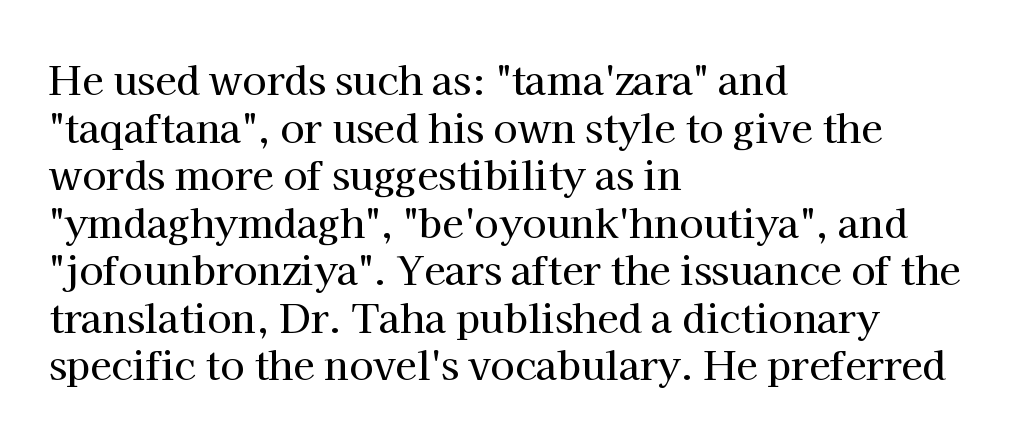
Q: Is the text italic (slanted)? A: No, it is upright.
Q: Is the typeface a serif or a sans-serif typeface? A: Serif.
Q: Is the text underlined? A: No.
Q: How is the paragraph aligned? A: Left-aligned.
Q: Is the spacing between letters normal or unusually wide? A: Normal.
Q: Width (condensed, normal, or wide)? A: Normal.
Q: Stroke contrast? A: High.
Q: x-height? A: Medium.
Q: Monospaced? A: No.
